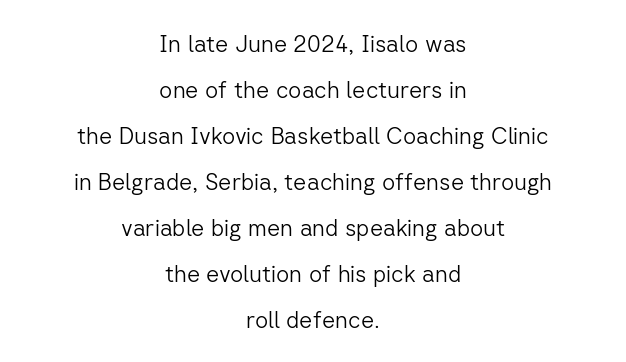
{"italic": "no", "bold": "no", "underline": "no", "align": "center", "line_spacing": "loose", "line_spacing_ratio": 2.0, "letter_spacing": "normal", "letter_spacing_em": 0.0, "glyph_px": 23}
